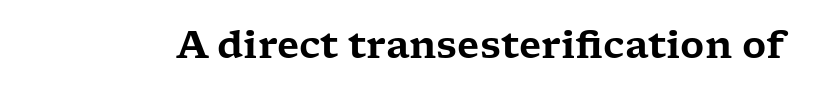
{"serif": "yes", "italic": "no", "width": "wide", "stroke_contrast": "low", "x_height": "medium", "monospaced": "no", "underline": "no", "letter_spacing": "normal", "letter_spacing_em": 0.0, "glyph_px": 37}
